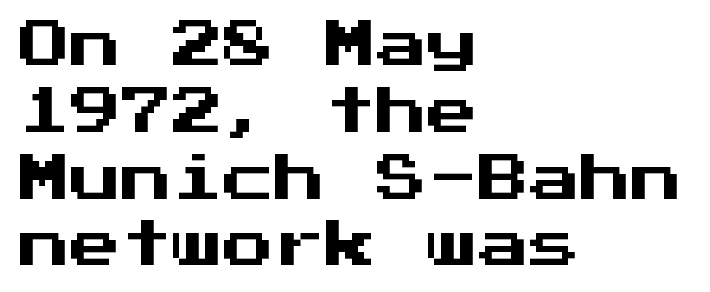
Notice how the passage keeps a crisp vertical edge on the left only. Letters rest on an invisible, unmarked baseline. The axis of the letterforms is exactly vertical. These lines are rendered in a fixed-pitch font. These lines keep a tight, regular rhythm from letter to letter.
